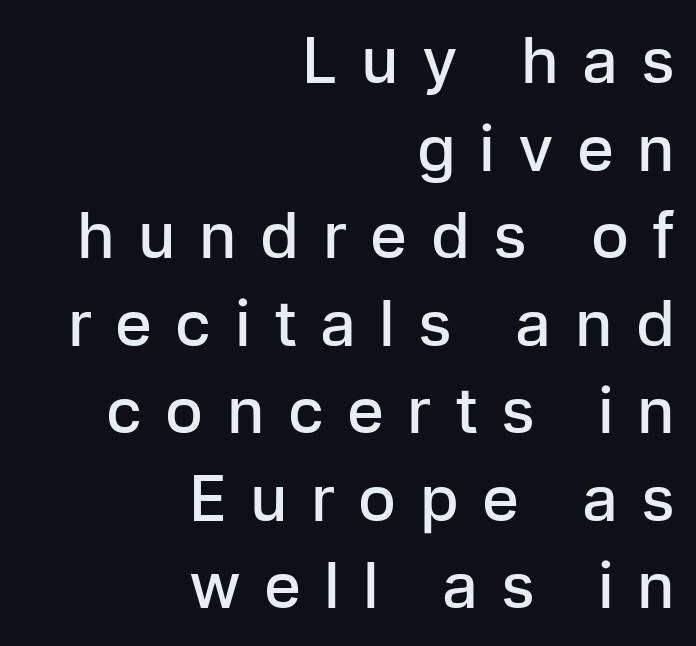
Serif or sans? Sans — the stroke terminals are bare. Rendered with straight, roman letterforms. In terms of weight, the rendering is demibold, just under bold. Think of a printed novel: that variable character pitch is what you see here. Horizontal alignment here is rightward, an uncommon choice for prose.
